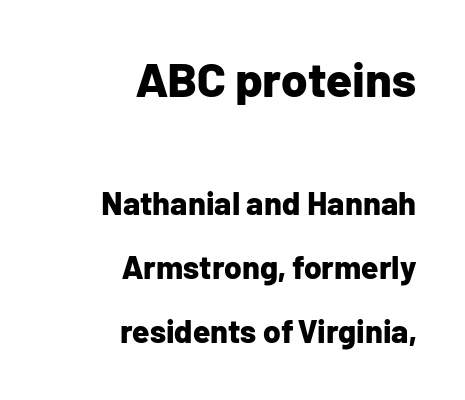
The image shows 48 px bold sans-serif type, upright; set right-aligned, loose line spacing (2.0x), normal letter spacing, not underlined; the first (top) block is 1.5x larger; low stroke contrast and a medium x-height.
